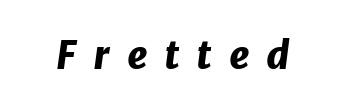
The image shows 38 px heavy type, italic (leaning right); set unusually wide letter spacing (+0.44 em), not underlined; low stroke contrast and a medium x-height.
